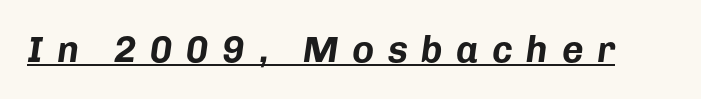
The image shows 37 px bold type, italic (leaning right); set unusually wide letter spacing (+0.36 em), underlined; low stroke contrast and a medium x-height.
